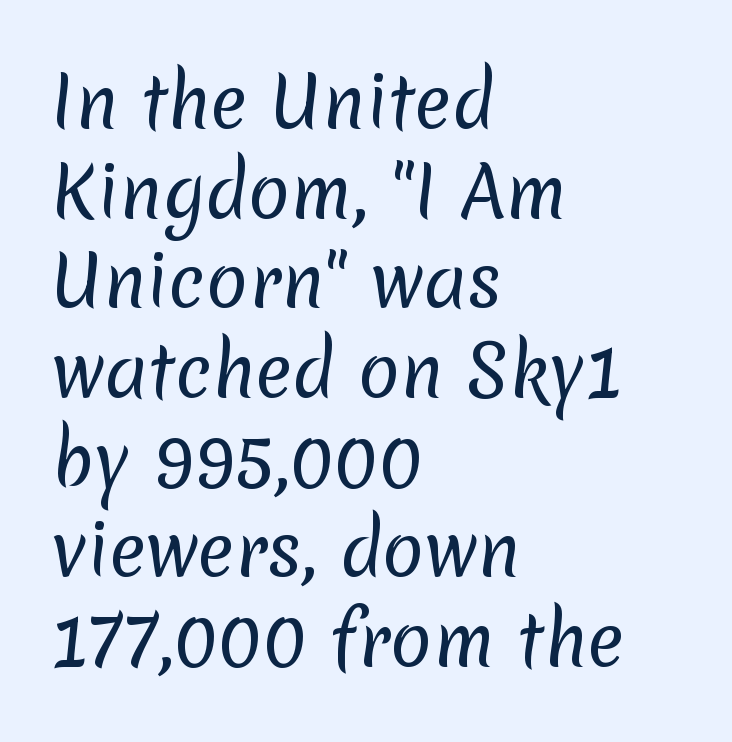
Q: Is the text bold? A: No.
Q: Is the typeface a serif or a sans-serif typeface? A: Sans-serif.
Q: Is the text underlined? A: No.
Q: How is the paragraph aligned? A: Left-aligned.
Q: Is the spacing between letters normal or unusually wide? A: Normal.
Q: Is the spacing between lines tight, normal or loose? A: Normal.
Q: Width (condensed, normal, or wide)? A: Normal.
Q: Stroke contrast? A: Low.
Q: x-height? A: Medium.
Q: Monospaced? A: No.
